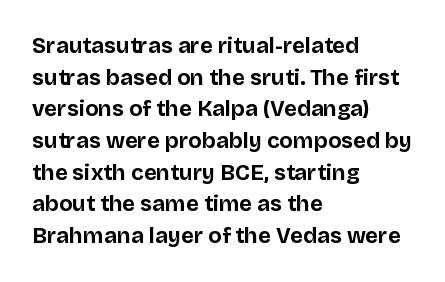
Beneath every word, the page is bare. Successive baselines arrive at the customary interval. It's the straight-up-and-down kind of type. Which margin do the lines hug? The left one — the right edge is uneven. Thick stems and heavy bowls — unmistakably bold.
